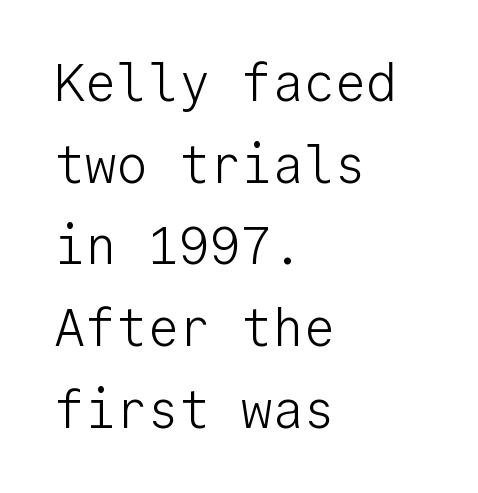
Q: Is the text bold? A: No.
Q: Is the text italic (slanted)? A: No, it is upright.
Q: Is the typeface a serif or a sans-serif typeface? A: Sans-serif.
Q: Is the text underlined? A: No.
Q: How is the paragraph aligned? A: Left-aligned.
Q: Is the spacing between letters normal or unusually wide? A: Normal.
Q: Is the spacing between lines tight, normal or loose? A: Normal.
Q: Width (condensed, normal, or wide)? A: Normal.
Q: Stroke contrast? A: Low.
Q: x-height? A: Medium.
Q: Monospaced? A: Yes.
